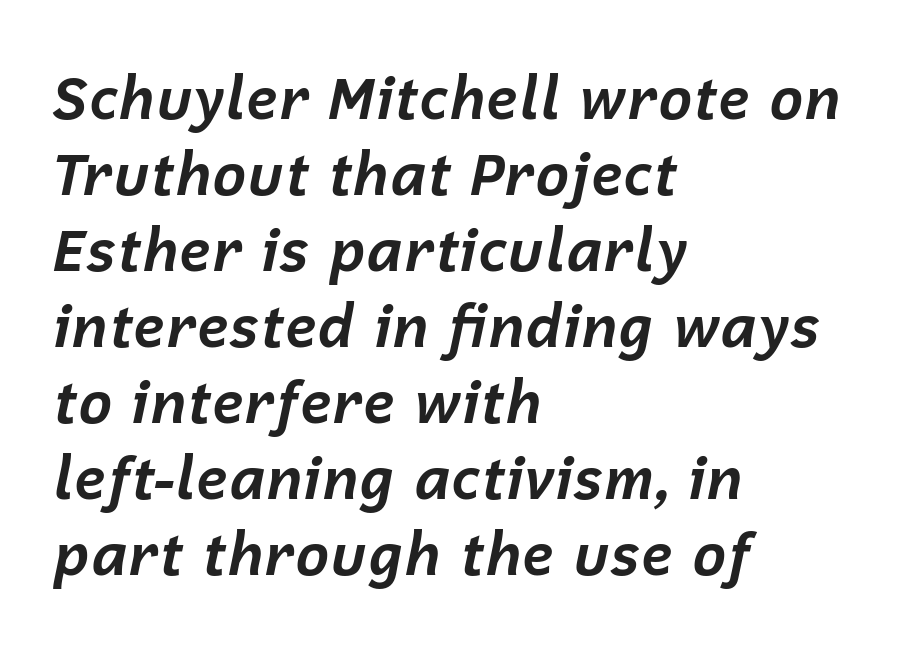
Compared with an ordinary text face, these strokes are far heavier — a full bold. It's the slanting kind of type. Typeset ragged right — the left edge is the straight one. Unmarked baselines from the first word to the last. A typesetter would call this proportional, since set widths differ per character.
